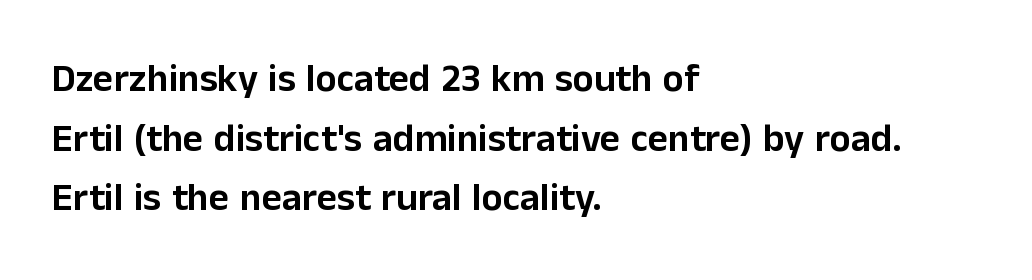
Q: Is the text italic (slanted)? A: No, it is upright.
Q: Is the typeface a serif or a sans-serif typeface? A: Sans-serif.
Q: Is the text underlined? A: No.
Q: How is the paragraph aligned? A: Left-aligned.
Q: Is the spacing between letters normal or unusually wide? A: Normal.
Q: Is the spacing between lines tight, normal or loose? A: Normal.
Q: Width (condensed, normal, or wide)? A: Normal.
Q: Stroke contrast? A: Low.
Q: x-height? A: Medium.
Q: Monospaced? A: No.
